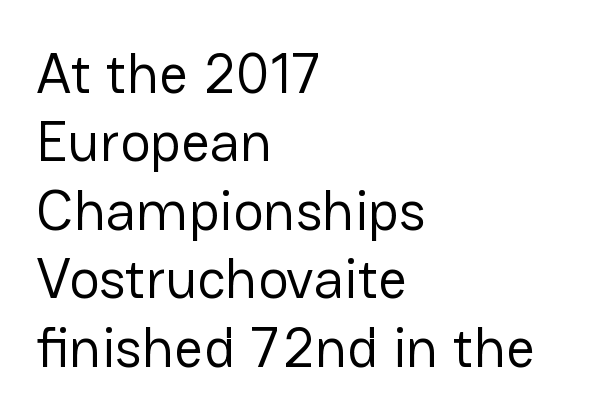
Q: Is the text bold? A: No.
Q: Is the text italic (slanted)? A: No, it is upright.
Q: Is the typeface a serif or a sans-serif typeface? A: Sans-serif.
Q: Is the text underlined? A: No.
Q: How is the paragraph aligned? A: Left-aligned.
Q: Is the spacing between letters normal or unusually wide? A: Normal.
Q: Width (condensed, normal, or wide)? A: Normal.
Q: Stroke contrast? A: Low.
Q: x-height? A: Medium.
Q: Monospaced? A: No.
